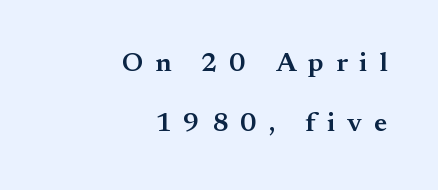
{"italic": "no", "bold": "semi", "underline": "no", "align": "right", "line_spacing": "loose", "line_spacing_ratio": 2.22, "letter_spacing": "wide", "letter_spacing_em": 0.44, "glyph_px": 27}
